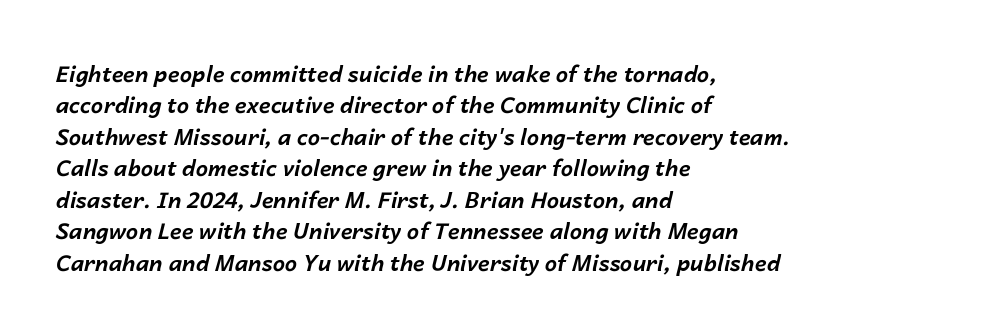
The image shows 22 px bold type, italic (leaning right); set left-aligned, normal line spacing (1.43x), normal letter spacing, not underlined.
